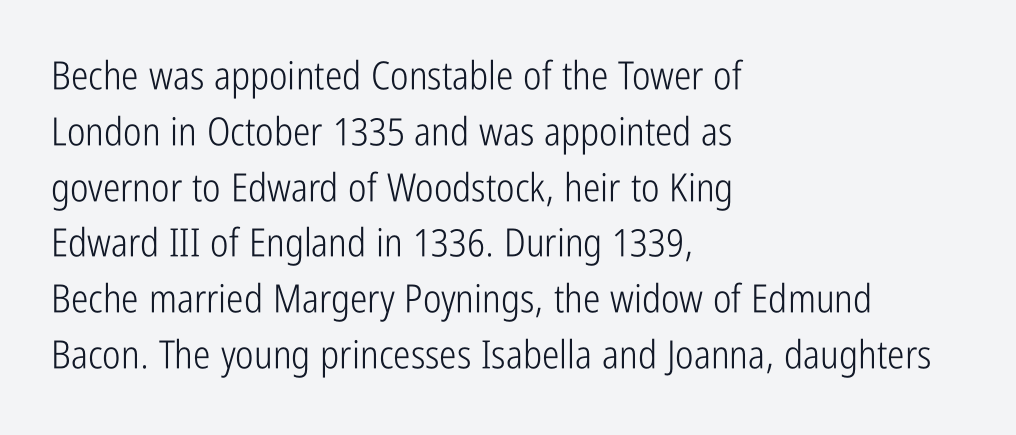
{"serif": "no", "italic": "no", "bold": "no", "weight": "light", "width": "condensed", "stroke_contrast": "low", "x_height": "medium", "monospaced": "no", "underline": "no", "align": "left", "line_spacing": "normal", "line_spacing_ratio": 1.43, "letter_spacing": "normal", "letter_spacing_em": 0.0, "glyph_px": 39}
